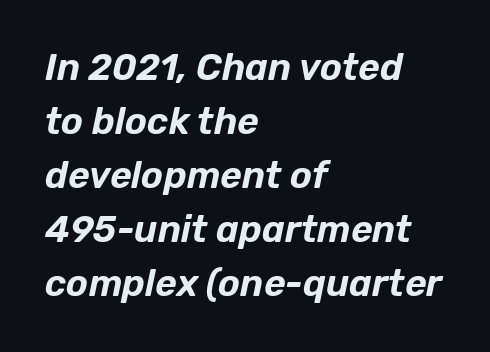
The image shows 37 px text type, italic (leaning right); set left-aligned, normal line spacing (1.46x), normal letter spacing, not underlined; low stroke contrast and a medium x-height.
